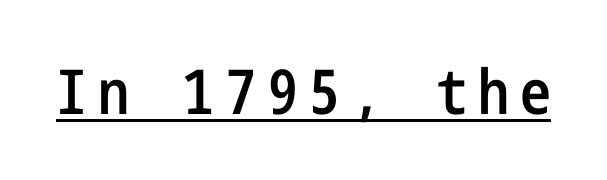
{"serif": "no", "italic": "no", "bold": "semi", "weight": "semibold", "width": "condensed", "stroke_contrast": "low", "x_height": "medium", "underline": "yes", "glyph_px": 62}
